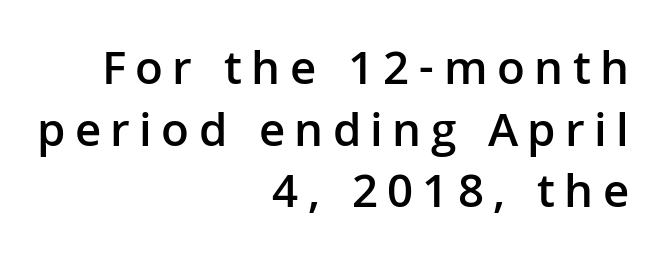
{"serif": "no", "italic": "no", "bold": "semi", "weight": "semibold", "width": "normal", "stroke_contrast": "low", "x_height": "medium", "monospaced": "no", "underline": "no", "align": "right", "line_spacing": "normal", "line_spacing_ratio": 1.26, "glyph_px": 49}
